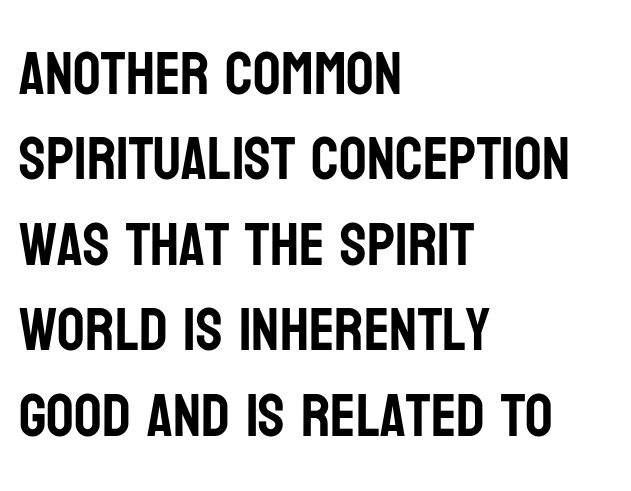
These lines are rendered in a variable-pitch font. The specimen reads as upright at a glance. A normal amount of white space separates one row of letters from the next. Decoration check: the copy has no underline. The passage shown is typeset with a sans-serif family. Alignment: flush left.
